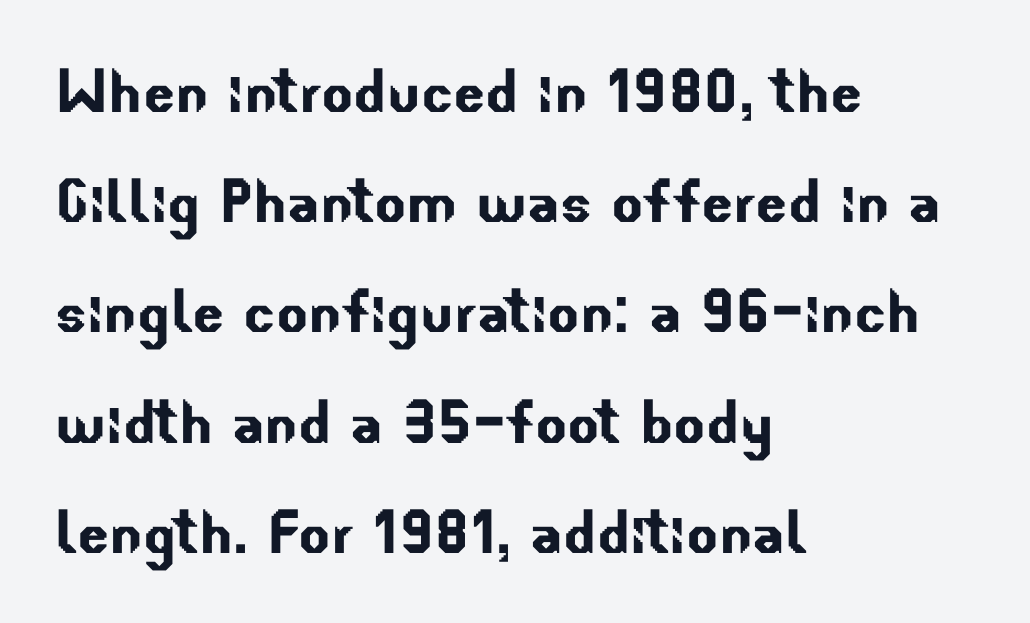
The image shows 75 px sans-serif type; set left-aligned, normal line spacing (1.47x), normal letter spacing, not underlined; low stroke contrast and a small x-height.
